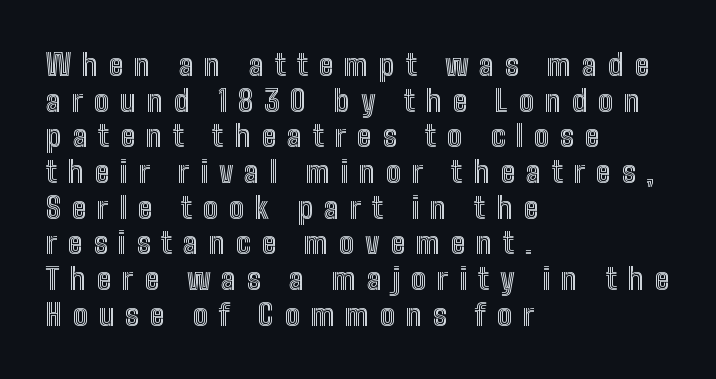
{"italic": "no", "width": "condensed", "x_height": "medium", "monospaced": "no", "underline": "no", "align": "left", "line_spacing_ratio": 1.19, "letter_spacing": "wide", "letter_spacing_em": 0.36, "glyph_px": 30}
